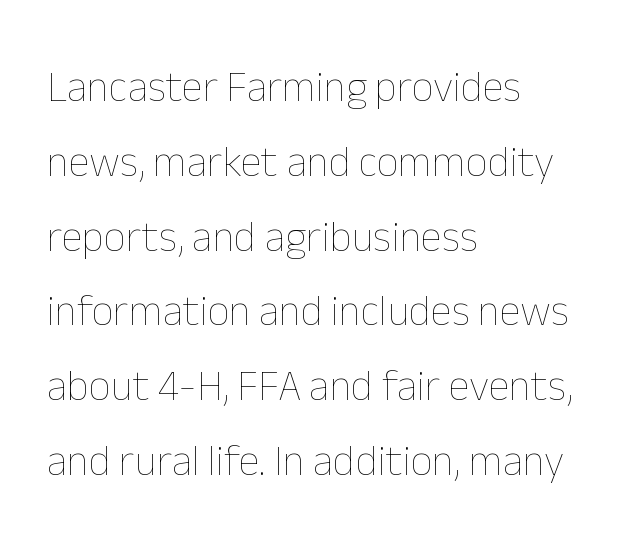
{"italic": "no", "bold": "no", "weight": "thin", "width": "normal", "stroke_contrast": "low", "x_height": "medium", "monospaced": "no", "underline": "no", "align": "left", "line_spacing_ratio": 1.74, "letter_spacing": "normal", "letter_spacing_em": 0.0, "glyph_px": 43}
